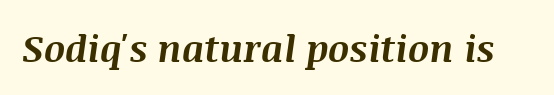
{"italic": "yes", "lean": "right", "slant_degrees": 8, "bold": "yes", "weight": "bold", "width": "normal", "stroke_contrast": "medium", "x_height": "large", "monospaced": "no", "underline": "no", "letter_spacing": "normal", "letter_spacing_em": 0.0, "glyph_px": 37}
